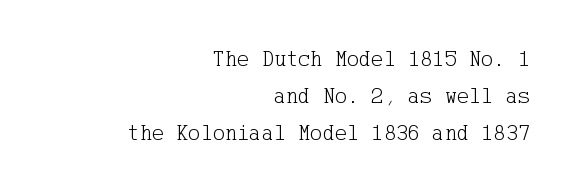
{"italic": "no", "bold": "no", "underline": "no", "align": "right", "line_spacing": "normal", "line_spacing_ratio": 1.6, "letter_spacing": "normal", "letter_spacing_em": 0.0, "glyph_px": 23}
